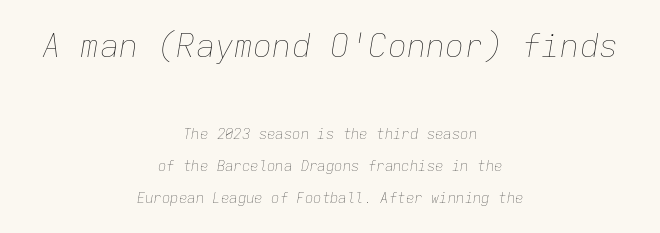
The image shows 32 px thin type, italic (leaning right), monospaced; set centered, loose line spacing (2.29x), normal letter spacing, not underlined; the first (top) block is 2.29x larger; low stroke contrast and a medium x-height.
